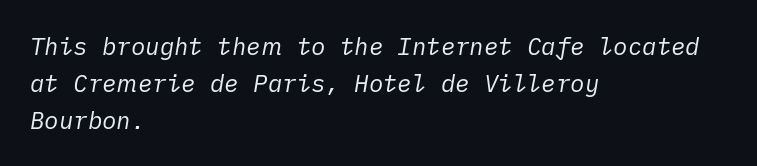
These lines were composed using italics. Summary of weight: not heavy and not bold. Spacing between characters is what you'd get straight out of the box. Summary of vertical rhythm: regular, with standard interline spacing. Casual observation: everything's shoved over to the left.
